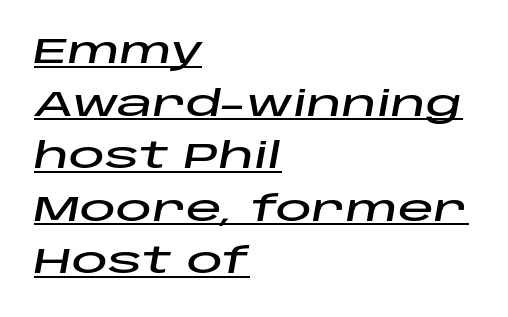
Emphasis-style slanted type is in use. One glance says typical: line gaps are just what's usual. Students, observe the line beneath the letters — that is underlining. The rag falls on the right side of this text block. The passage shown is typed in a proportional face where columns would drift.
